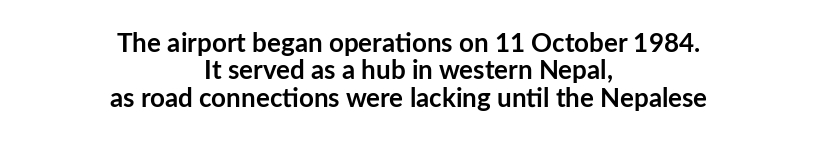
The image shows 26 px bold type, upright; set centered, tight line spacing (1.05x), normal letter spacing, not underlined.
